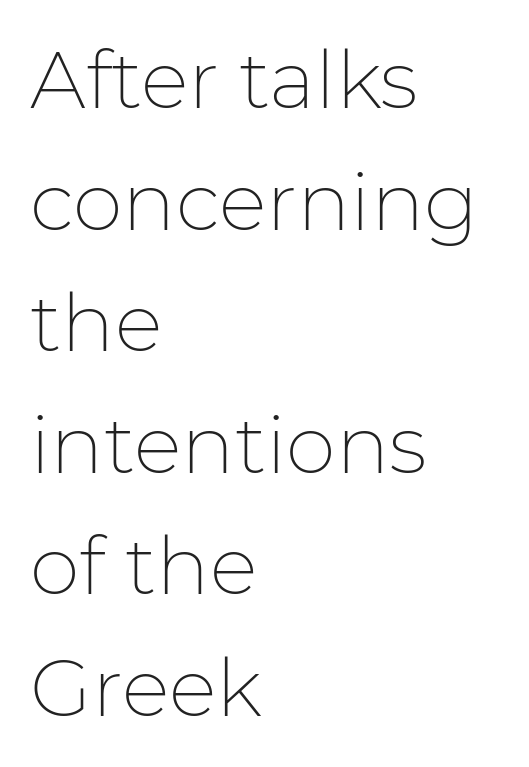
Is this a fixed-width face? No — the glyphs have proportional, varying widths. Look at the tracking — it's just the regular setting, nothing added. Does the type have serifs? No, each stem ends abruptly. The passage is arranged the way most books set body copy — flush left. The zone under the glyphs is completely vacant. The leading is moderate, giving the passage an even texture.
